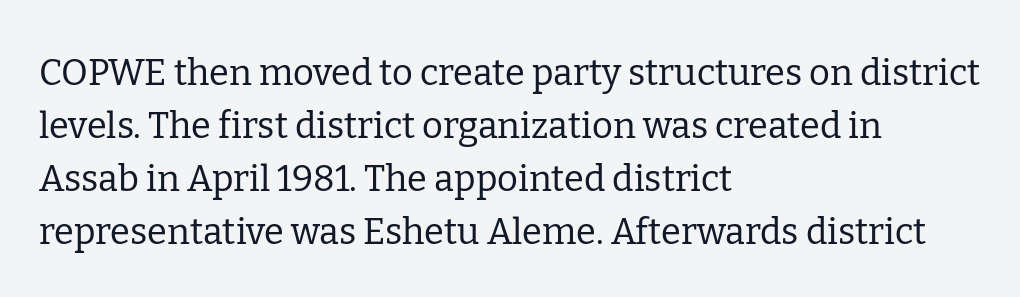
The rendering anchors every line to the left-hand side. Anything drawn beneath the words? Only blank space. In terms of letterspacing, this is plain default setting. The letters stand upright; this is a roman face.
